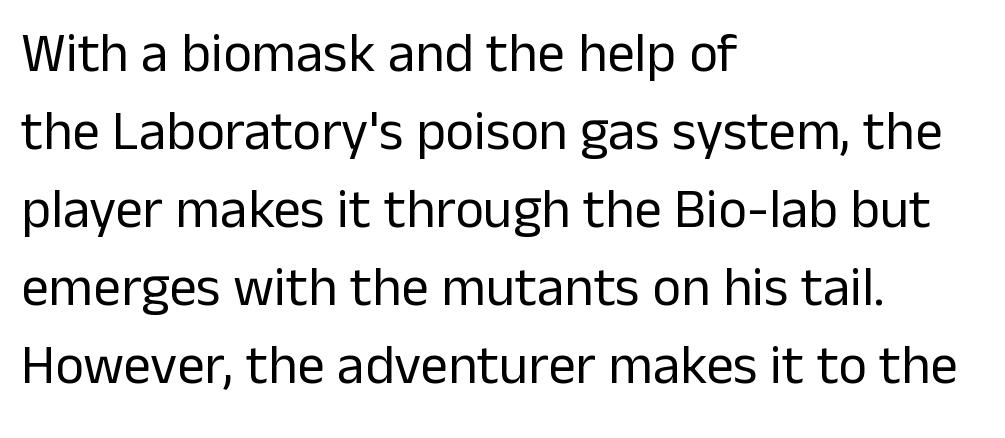
Q: Is the text bold? A: No.
Q: Is the text italic (slanted)? A: No, it is upright.
Q: Is the typeface a serif or a sans-serif typeface? A: Sans-serif.
Q: Is the text underlined? A: No.
Q: How is the paragraph aligned? A: Left-aligned.
Q: Is the spacing between letters normal or unusually wide? A: Normal.
Q: Is the spacing between lines tight, normal or loose? A: Normal.
Q: Width (condensed, normal, or wide)? A: Normal.
Q: Stroke contrast? A: Low.
Q: x-height? A: Medium.
Q: Monospaced? A: No.
